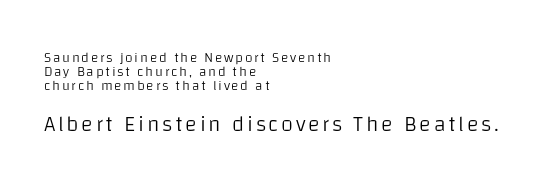
{"italic": "no", "bold": "no", "underline": "no", "align": "left", "line_spacing": "tight", "line_spacing_ratio": 1.0, "larger_block": "second", "size_ratio": 1.57, "glyph_px": 22}
